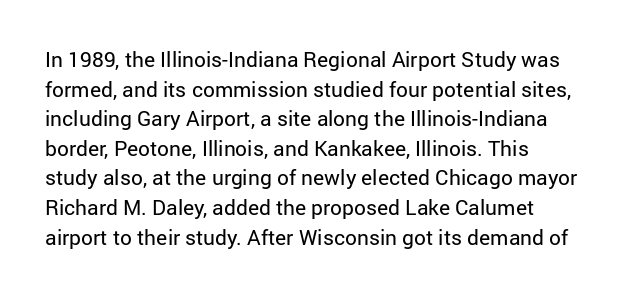
Q: Is the text bold? A: No.
Q: Is the text italic (slanted)? A: No, it is upright.
Q: Is the text underlined? A: No.
Q: Is the spacing between letters normal or unusually wide? A: Normal.
Q: Is the spacing between lines tight, normal or loose? A: Normal.
